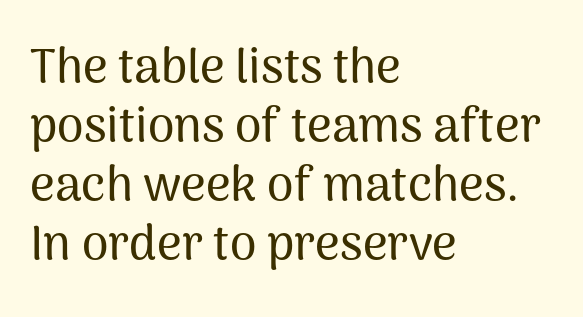
Q: Is the text italic (slanted)? A: No, it is upright.
Q: Is the typeface a serif or a sans-serif typeface? A: Sans-serif.
Q: Is the text underlined? A: No.
Q: How is the paragraph aligned? A: Left-aligned.
Q: Is the spacing between letters normal or unusually wide? A: Normal.
Q: Width (condensed, normal, or wide)? A: Normal.
Q: Stroke contrast? A: Medium.
Q: x-height? A: Medium.
Q: Monospaced? A: No.
